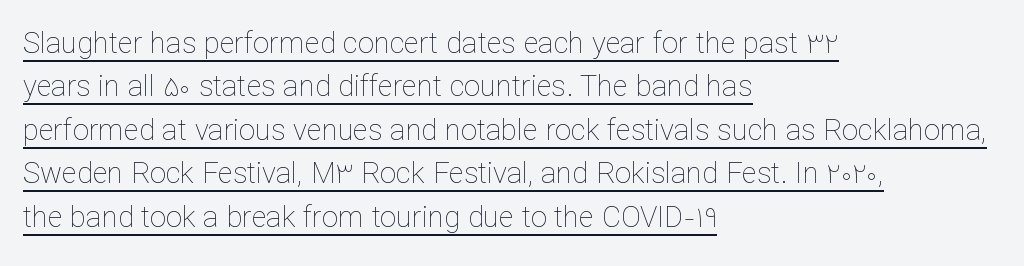
Q: Is the text bold? A: No.
Q: Is the text italic (slanted)? A: No, it is upright.
Q: Is the text underlined? A: Yes.
Q: How is the paragraph aligned? A: Left-aligned.
Q: Is the spacing between letters normal or unusually wide? A: Normal.
Q: Is the spacing between lines tight, normal or loose? A: Normal.
Q: Width (condensed, normal, or wide)? A: Normal.
Q: Stroke contrast? A: Low.
Q: x-height? A: Medium.
Q: Monospaced? A: No.
